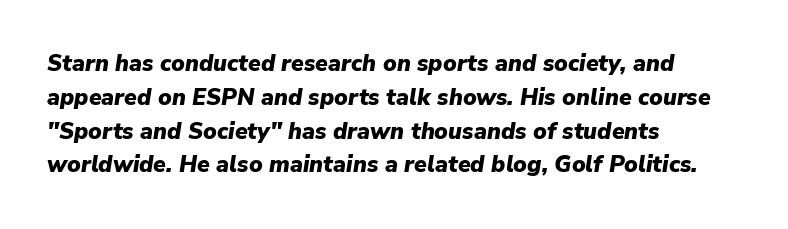
The image shows 23 px bold type, italic (leaning right); set left-aligned, normal line spacing (1.47x), normal letter spacing, not underlined.
